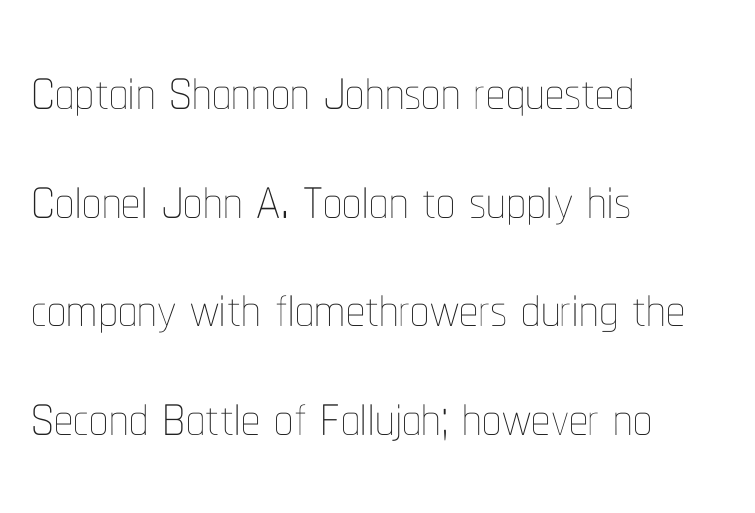
{"italic": "no", "bold": "no", "weight": "thin", "width": "condensed", "stroke_contrast": "low", "x_height": "medium", "monospaced": "no", "underline": "no", "align": "left", "line_spacing": "normal", "line_spacing_ratio": 1.43, "letter_spacing": "normal", "letter_spacing_em": 0.0, "glyph_px": 76}
